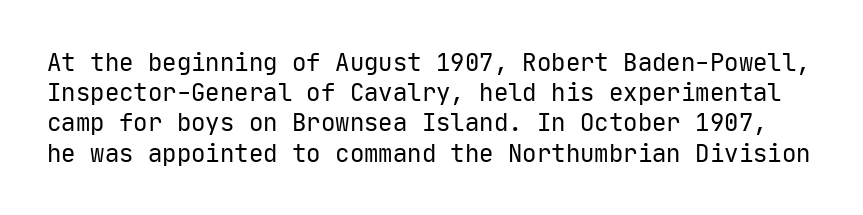
The image shows 24 px text type, upright; set normal line spacing (1.26x), normal letter spacing, not underlined.
